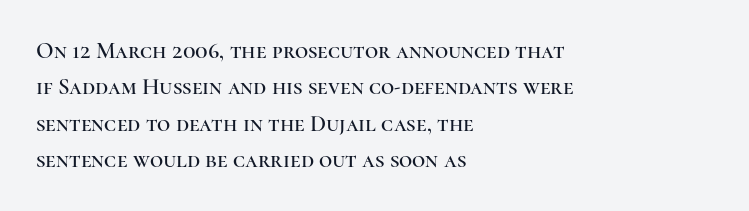
The image shows 23 px text type, upright; set left-aligned, normal line spacing (1.58x), normal letter spacing, not underlined.
